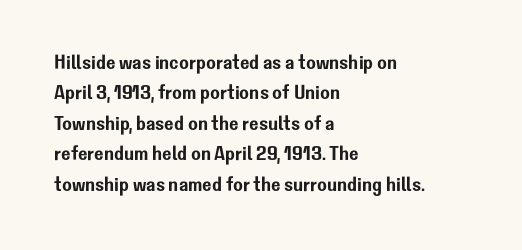
Q: Is the text italic (slanted)? A: No, it is upright.
Q: Is the text underlined? A: No.
Q: How is the paragraph aligned? A: Left-aligned.
Q: Is the spacing between letters normal or unusually wide? A: Normal.
Q: Is the spacing between lines tight, normal or loose? A: Normal.
